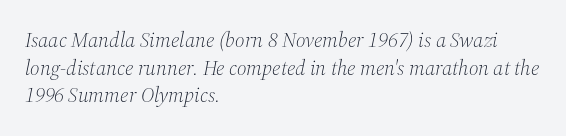
The paragraph shown leans on its left margin. Look at the tracking — it's just the regular setting, nothing added. Weight: not bold — regular or lighter. These lines were composed using italics.
